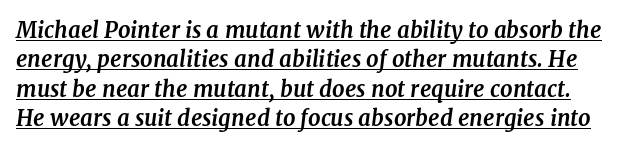
{"italic": "yes", "lean": "right", "slant_degrees": 7, "bold": "yes", "underline": "yes", "line_spacing": "normal", "line_spacing_ratio": 1.34, "letter_spacing": "normal", "letter_spacing_em": 0.0, "glyph_px": 22}
